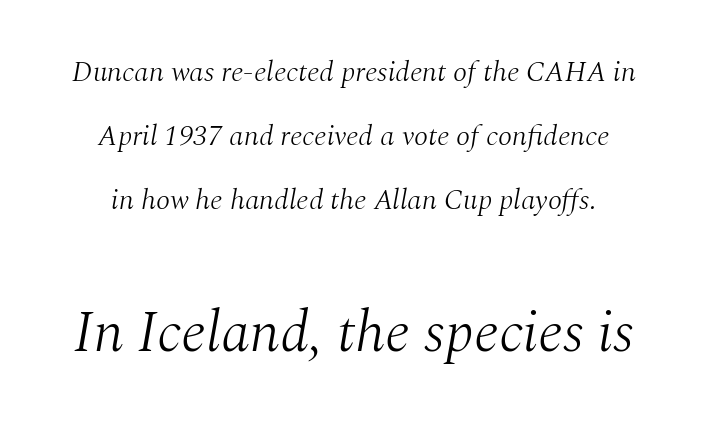
The image shows 58 px light serif type, italic (leaning right); set centered, loose line spacing (2.21x), normal letter spacing, not underlined; the second (bottom) block is 2.0x larger; medium stroke contrast and a medium x-height.
